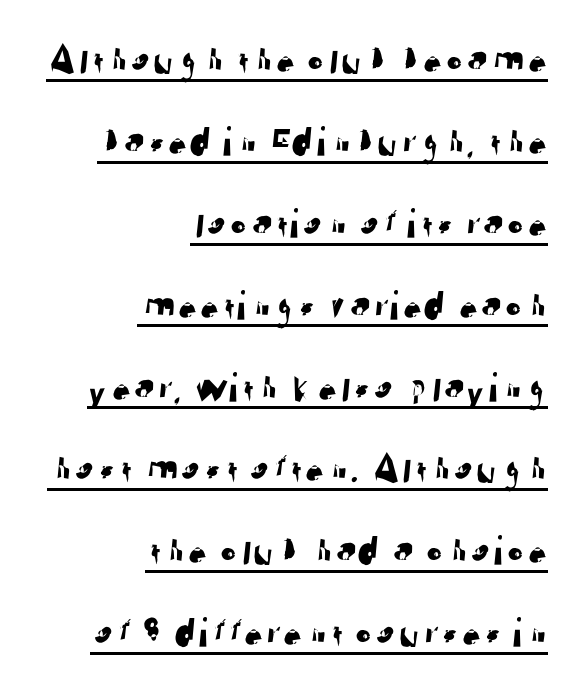
You could not count columns in this text — the font is proportionally spaced. The lines are quadded right. Tracking here is standard; glyphs follow each other at the usual distance. The typesetter has applied underlining to the passage shown. Look at the bottom of the vertical strokes: they stop flat, with no serifs.
